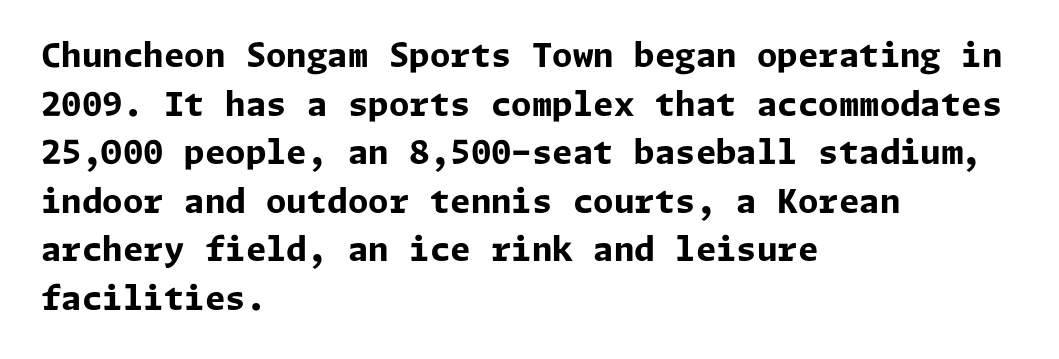
Emphasis by weight is at full strength: bold. Is there any slant? The stems are plumb. Honestly, the letter spacing is just normal — you wouldn't notice it. Stroke terminals: plain, sans-serif.
